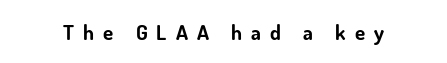
{"italic": "no", "bold": "yes", "underline": "no", "letter_spacing": "wide", "letter_spacing_em": 0.43, "glyph_px": 21}
